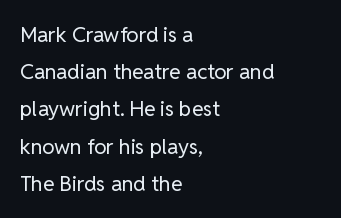
The image shows 21 px text type, upright; set left-aligned, line spacing 1.77x, normal letter spacing, not underlined.
